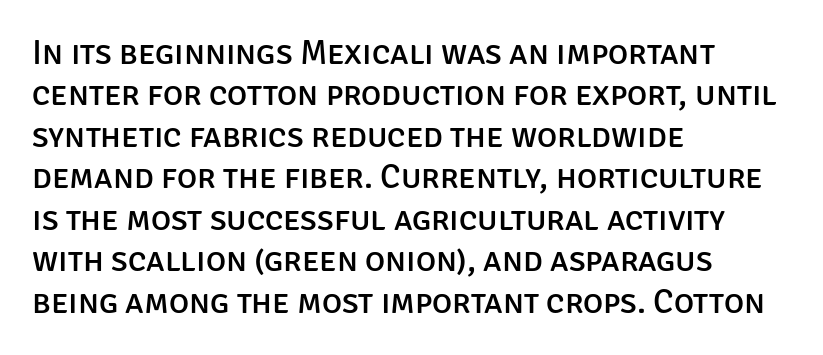
{"serif": "no", "italic": "no", "width": "normal", "stroke_contrast": "low", "x_height": "large", "monospaced": "no", "underline": "no", "align": "left", "line_spacing_ratio": 1.22, "letter_spacing": "normal", "letter_spacing_em": 0.0, "glyph_px": 34}
